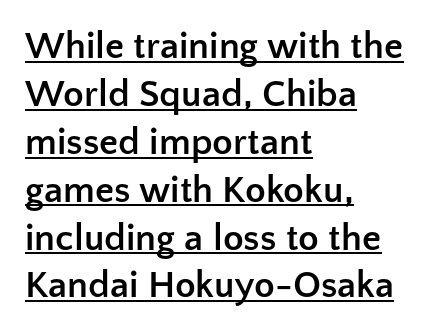
The image shows 38 px semibold sans-serif type, upright; set left-aligned, normal line spacing (1.26x), normal letter spacing, underlined; low stroke contrast and a medium x-height.
